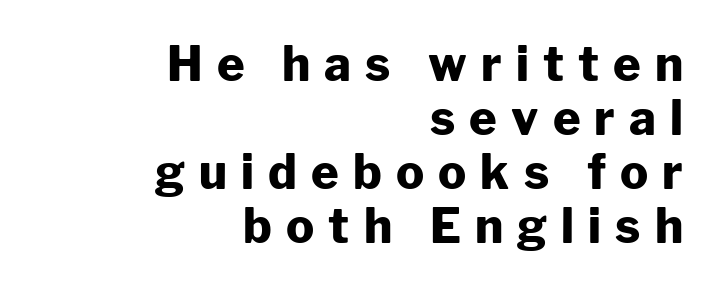
{"serif": "no", "italic": "no", "bold": "yes", "weight": "heavy", "width": "normal", "stroke_contrast": "low", "x_height": "medium", "monospaced": "no", "underline": "no", "align": "right", "line_spacing": "tight", "line_spacing_ratio": 1.15, "letter_spacing": "wide", "letter_spacing_em": 0.3, "glyph_px": 47}
